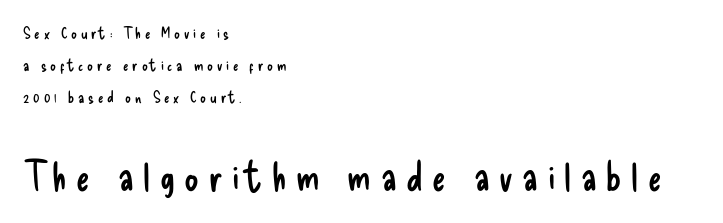
Q: Is the text bold? A: No.
Q: Is the text italic (slanted)? A: No, it is upright.
Q: Is the typeface a serif or a sans-serif typeface? A: Sans-serif.
Q: Is the text underlined? A: No.
Q: How is the paragraph aligned? A: Left-aligned.
Q: Is the spacing between letters normal or unusually wide? A: Unusually wide.
Q: Is the spacing between lines tight, normal or loose? A: Loose.
Q: Which block of text is set in a larger size, the first (top) or the second (bottom)? A: The second (bottom) one.
Q: Width (condensed, normal, or wide)? A: Condensed.
Q: Stroke contrast? A: Low.
Q: x-height? A: Small.
Q: Monospaced? A: No.
